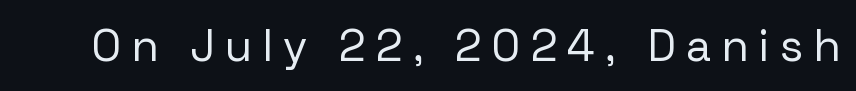
{"serif": "no", "italic": "no", "bold": "no", "weight": "regular", "width": "normal", "stroke_contrast": "low", "x_height": "medium", "monospaced": "no", "underline": "no", "letter_spacing": "wide", "letter_spacing_em": 0.24, "glyph_px": 45}
